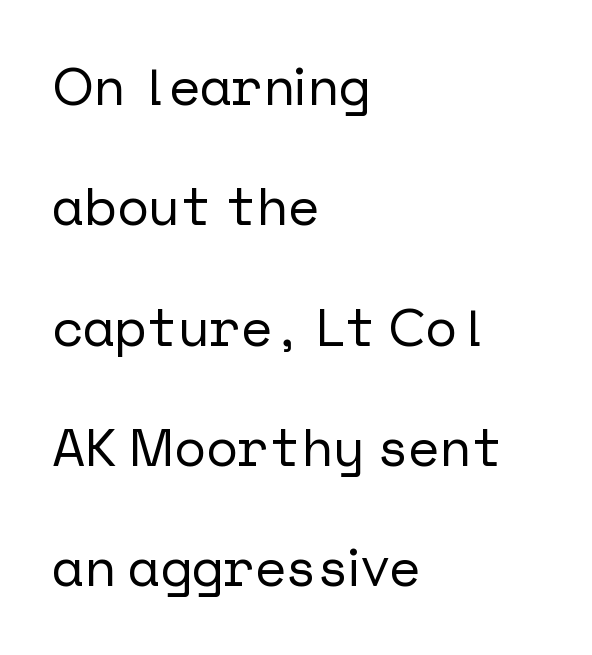
The image shows 53 px sans-serif type, upright; set left-aligned, loose line spacing (2.27x), normal letter spacing, not underlined; low stroke contrast and a medium x-height.
